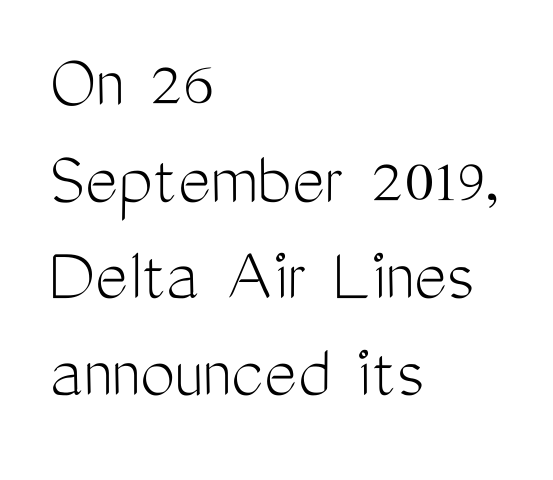
{"serif": "no", "italic": "no", "bold": "no", "weight": "light", "width": "condensed", "stroke_contrast": "medium", "x_height": "medium", "monospaced": "no", "underline": "no", "align": "left", "line_spacing_ratio": 1.24, "letter_spacing": "normal", "letter_spacing_em": 0.0, "glyph_px": 78}
